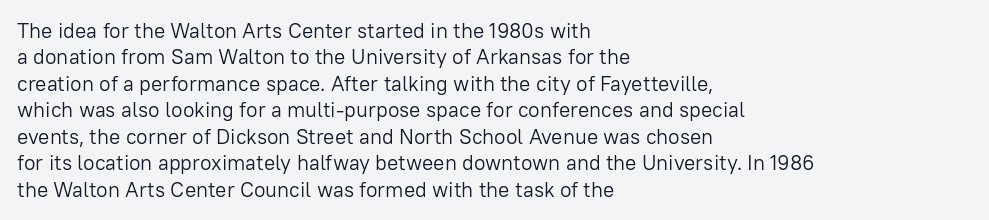
{"italic": "no", "bold": "no", "underline": "no", "align": "left", "line_spacing": "normal", "line_spacing_ratio": 1.26, "letter_spacing": "normal", "letter_spacing_em": 0.0, "glyph_px": 21}
